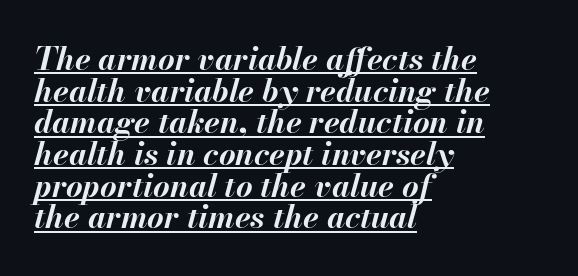
This block would grow much taller if given ordinary leading; it's compressed now. Descenders here cross a horizontal rule under the line. Caption: bold face, heavy strokes. Character widths vary here, with narrow letters taking less room than wide ones.
